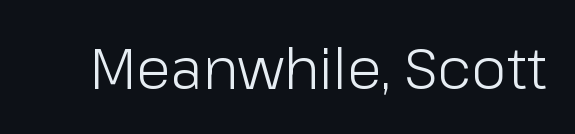
{"serif": "no", "italic": "no", "bold": "no", "weight": "light", "width": "normal", "stroke_contrast": "low", "x_height": "medium", "monospaced": "no", "underline": "no", "letter_spacing": "normal", "letter_spacing_em": 0.0, "glyph_px": 57}
